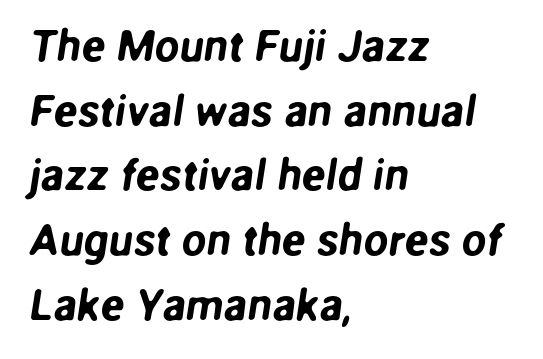
The image shows 44 px sans-serif type; set left-aligned, normal line spacing (1.47x), normal letter spacing, not underlined; low stroke contrast and a medium x-height.
